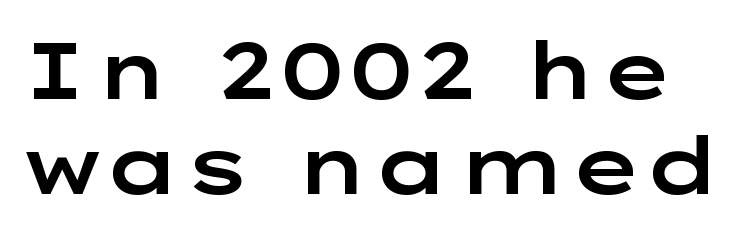
The image shows 80 px wide sans-serif type, upright; set line spacing 1.19x, normal letter spacing, not underlined; low stroke contrast and a medium x-height.
